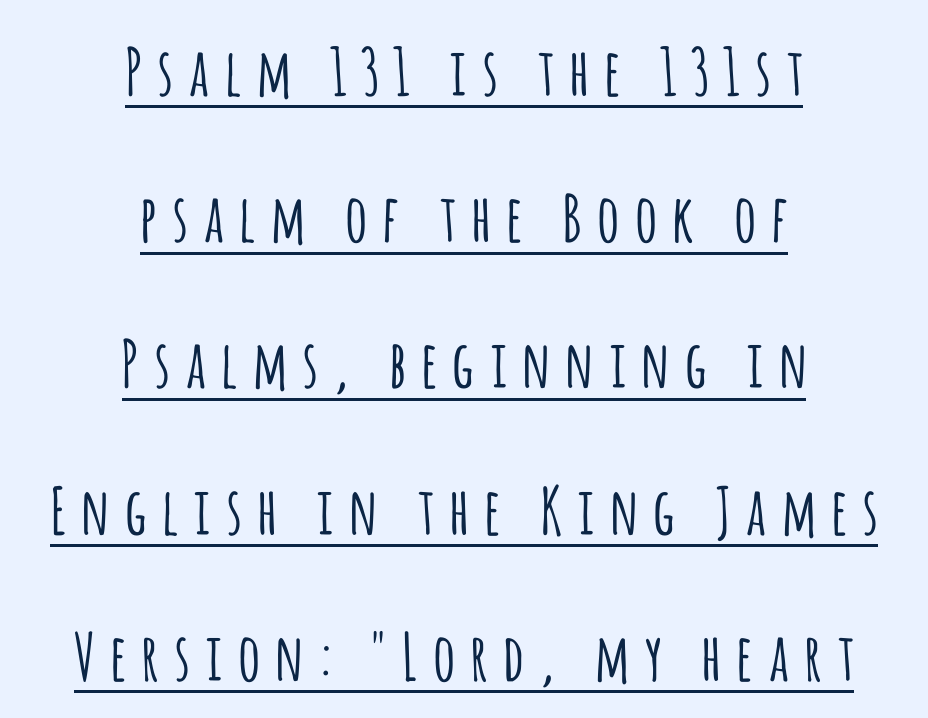
This sample uses an upright cut, with every glyph sitting square on the baseline. The rendering uses the underline text-decoration. The passage shown is typeset with a sans-serif family. The leading is generous, giving the passage an open texture. Honestly, the letter spacing is so wide it's the main thing you notice. Does the copy run flush right? No — it is centered line by line.
